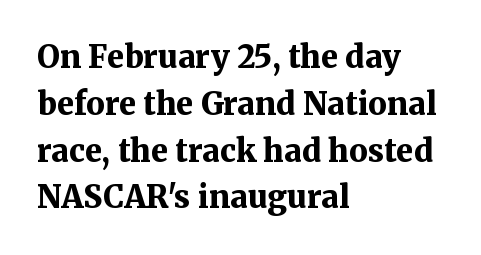
This sample uses a serif face. No italicization has been applied; the sample stays upright. A classic flush-left, rag-right setting is used for this passage. Typographic density is high because the face is bold. Quick note: interline space is typical. Clear beneath every line of the passage.
